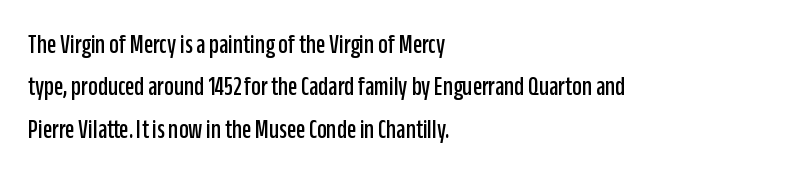
Successive baselines arrive at the customary interval. Tall strokes in this sample are plumb rather than angled. Where is the straight margin? On the left. Lines of text with bare space underneath. Each word holds together tightly as a unit, with standard inter-letter gaps.
